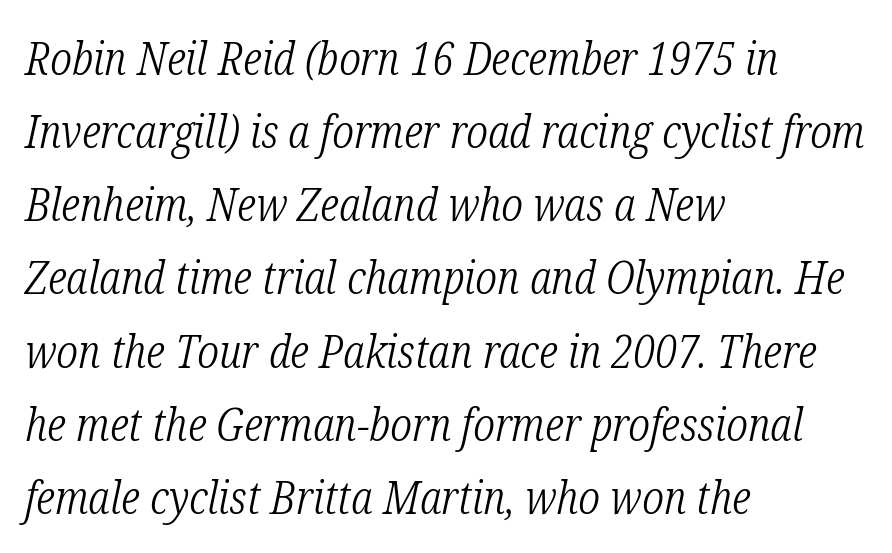
Q: Is the text bold? A: No.
Q: Is the text italic (slanted)? A: Yes, it leans right by about 12 degrees.
Q: Is the typeface a serif or a sans-serif typeface? A: Serif.
Q: Is the text underlined? A: No.
Q: How is the paragraph aligned? A: Left-aligned.
Q: Is the spacing between letters normal or unusually wide? A: Normal.
Q: Is the spacing between lines tight, normal or loose? A: Normal.
Q: Width (condensed, normal, or wide)? A: Condensed.
Q: Stroke contrast? A: Low.
Q: x-height? A: Medium.
Q: Monospaced? A: No.
